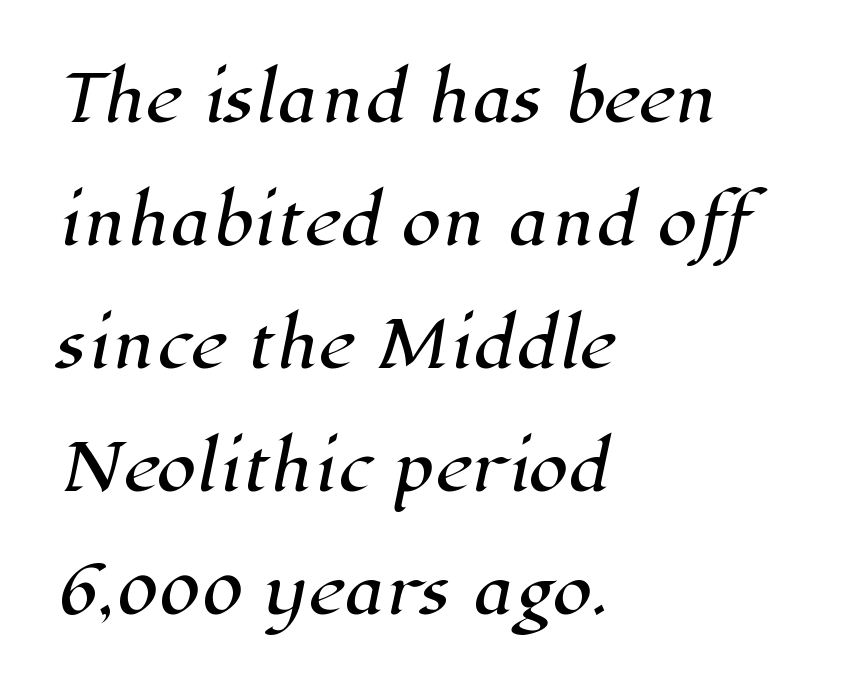
The face used here is rendered with its standard letterfit. A typesetter would call this proportional, since set widths differ per character. No word sits above an underline. These lines stand farther apart than default settings would place them. This sample is left-justified, so line endings fall wherever the words run out.
